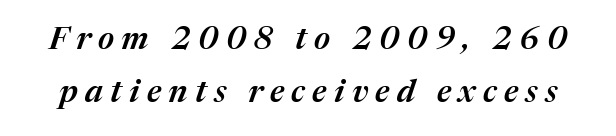
{"italic": "yes", "lean": "right", "slant_degrees": 17, "bold": "semi", "weight": "semibold", "width": "normal", "stroke_contrast": "medium", "x_height": "medium", "monospaced": "no", "underline": "no", "line_spacing": "normal", "line_spacing_ratio": 1.65, "letter_spacing": "wide", "letter_spacing_em": 0.23, "glyph_px": 32}
